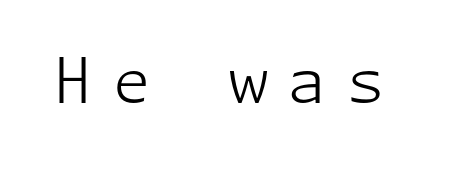
{"serif": "no", "italic": "no", "bold": "no", "weight": "light", "width": "normal", "stroke_contrast": "low", "x_height": "medium", "underline": "no", "letter_spacing": "wide", "letter_spacing_em": 0.31, "glyph_px": 63}
